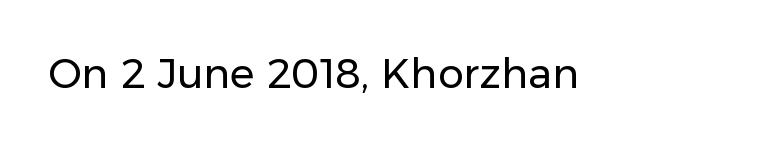
The strip under each line holds only bare page. Summary of weight: not heavy and not bold. Do the letters lean? They stand straight. A typesetter would call this zero additional tracking. Note: no serifs on the glyphs.
